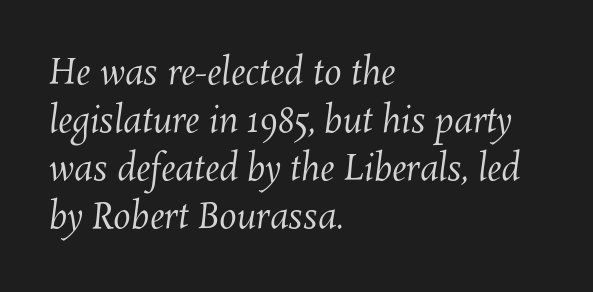
{"bold": "no", "weight": "regular", "width": "normal", "stroke_contrast": "medium", "x_height": "medium", "monospaced": "no", "underline": "no", "align": "left", "line_spacing": "normal", "line_spacing_ratio": 1.37, "letter_spacing": "normal", "letter_spacing_em": 0.0, "glyph_px": 35}
